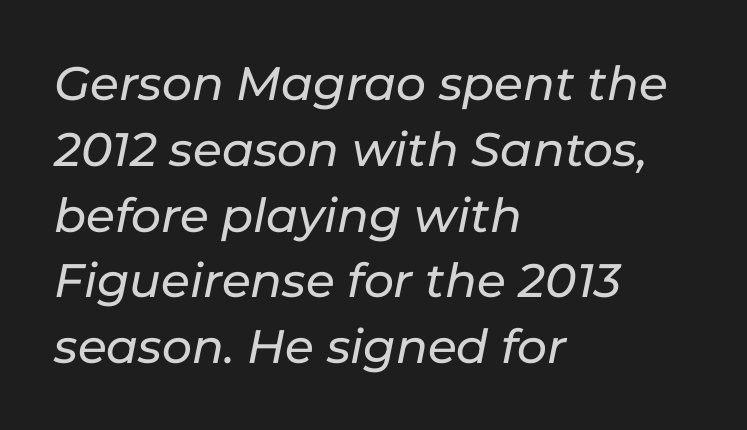
Q: Is the text italic (slanted)? A: Yes, it leans right by about 11 degrees.
Q: Is the text underlined? A: No.
Q: How is the paragraph aligned? A: Left-aligned.
Q: Is the spacing between letters normal or unusually wide? A: Normal.
Q: Is the spacing between lines tight, normal or loose? A: Normal.
Q: Width (condensed, normal, or wide)? A: Normal.
Q: Stroke contrast? A: Low.
Q: x-height? A: Medium.
Q: Monospaced? A: No.
